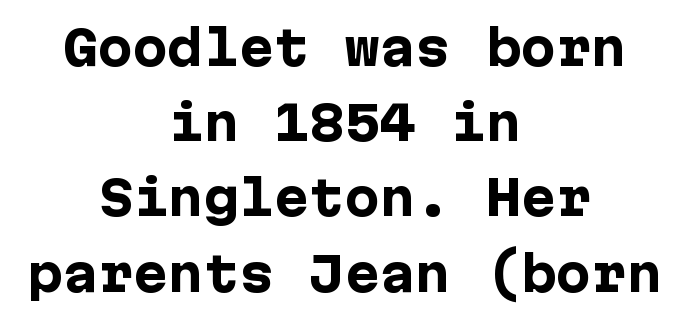
{"serif": "no", "italic": "no", "bold": "yes", "weight": "heavy", "width": "normal", "stroke_contrast": "low", "x_height": "medium", "underline": "no", "align": "center", "line_spacing": "normal", "line_spacing_ratio": 1.6, "letter_spacing": "normal", "letter_spacing_em": 0.0, "glyph_px": 47}
